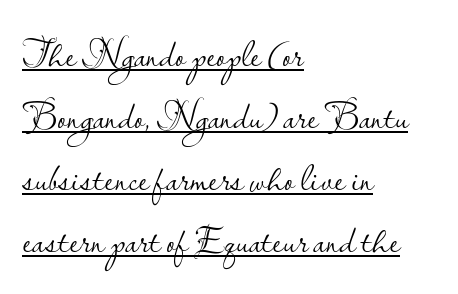
Q: Is the text bold? A: No.
Q: Is the text italic (slanted)? A: Yes.
Q: Is the typeface a serif or a sans-serif typeface? A: Sans-serif.
Q: Is the text underlined? A: Yes.
Q: How is the paragraph aligned? A: Left-aligned.
Q: Is the spacing between letters normal or unusually wide? A: Normal.
Q: Is the spacing between lines tight, normal or loose? A: Normal.
Q: Width (condensed, normal, or wide)? A: Normal.
Q: Stroke contrast? A: Low.
Q: x-height? A: Small.
Q: Monospaced? A: No.
